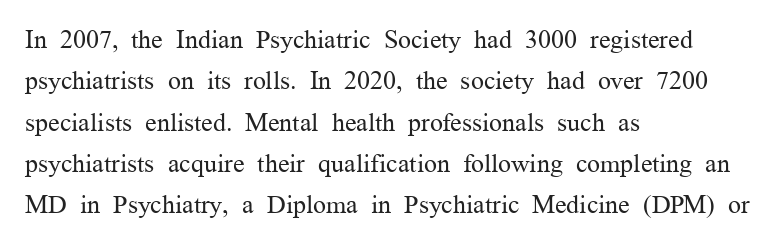
{"italic": "no", "bold": "no", "underline": "no", "align": "left", "line_spacing": "normal", "line_spacing_ratio": 1.59, "letter_spacing": "normal", "letter_spacing_em": 0.0, "glyph_px": 26}
